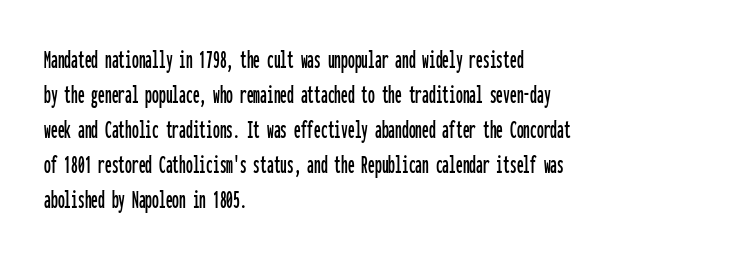
Q: Is the text italic (slanted)? A: No, it is upright.
Q: Is the text underlined? A: No.
Q: How is the paragraph aligned? A: Left-aligned.
Q: Is the spacing between letters normal or unusually wide? A: Normal.
Q: Is the spacing between lines tight, normal or loose? A: Normal.
